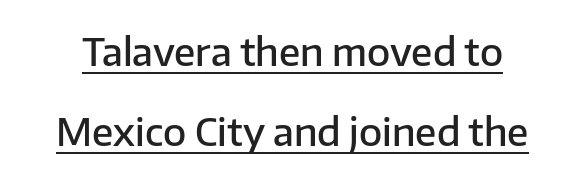
The image shows 38 px semibold sans-serif type, upright; set loose line spacing (2.1x), normal letter spacing, underlined; low stroke contrast and a medium x-height.
